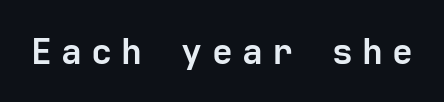
Q: Is the text bold? A: Yes.
Q: Is the text italic (slanted)? A: No, it is upright.
Q: Is the typeface a serif or a sans-serif typeface? A: Sans-serif.
Q: Is the text underlined? A: No.
Q: Is the spacing between letters normal or unusually wide? A: Unusually wide.
Q: Width (condensed, normal, or wide)? A: Normal.
Q: Stroke contrast? A: Low.
Q: x-height? A: Medium.
